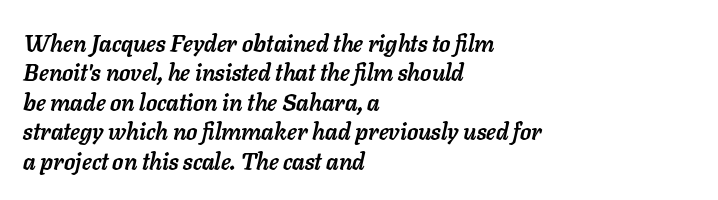
Q: Is the text bold? A: Yes.
Q: Is the text italic (slanted)? A: Yes, it leans right by about 11 degrees.
Q: Is the text underlined? A: No.
Q: How is the paragraph aligned? A: Left-aligned.
Q: Is the spacing between letters normal or unusually wide? A: Normal.
Q: Is the spacing between lines tight, normal or loose? A: Normal.
